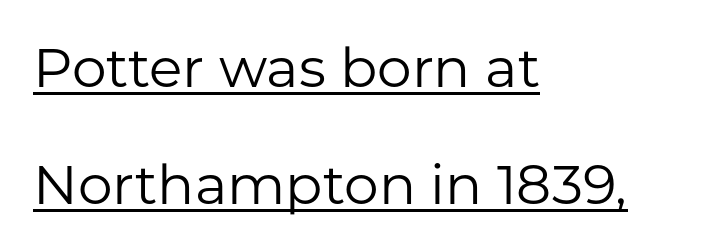
Each line of the rendering has a horizontal stroke beneath the glyphs. The ragged edge is on the right, which tells us the setting is flush left. If you measured baseline to baseline, you'd find a long distance. The typeface chosen for these lines omits serifs. Between one letter and the next there's only the usual sliver of space.
